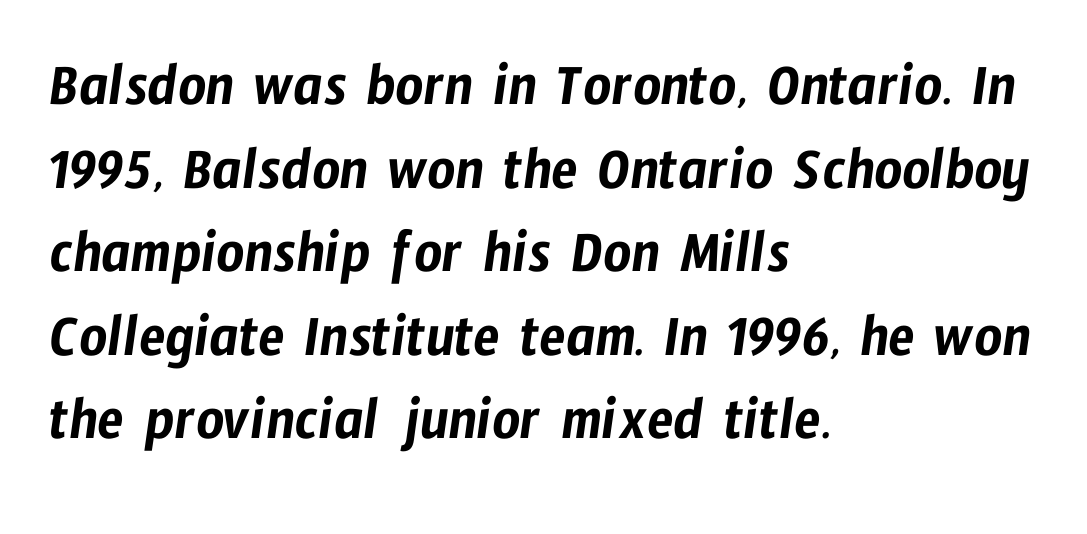
{"serif": "no", "width": "condensed", "stroke_contrast": "low", "x_height": "medium", "monospaced": "no", "underline": "no", "align": "left", "line_spacing": "normal", "line_spacing_ratio": 1.37, "letter_spacing": "normal", "letter_spacing_em": 0.0, "glyph_px": 61}
